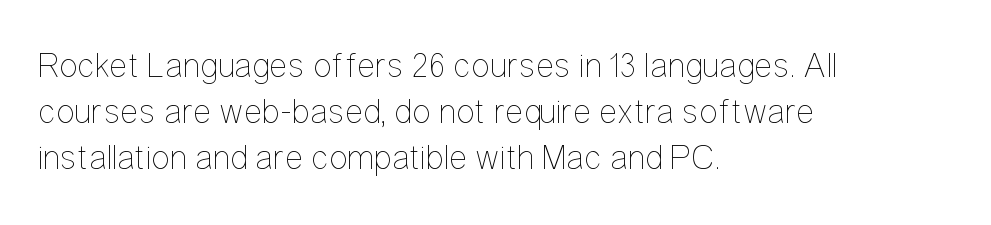
The image shows 35 px thin, condensed type, upright; set left-aligned, normal line spacing (1.32x), normal letter spacing, not underlined; low stroke contrast and a medium x-height.
